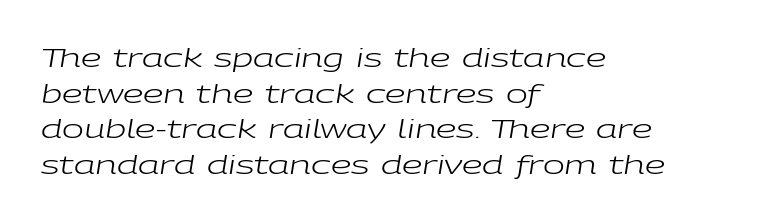
{"italic": "yes", "lean": "right", "slant_degrees": 9, "bold": "no", "underline": "no", "align": "left", "line_spacing": "normal", "line_spacing_ratio": 1.37, "letter_spacing": "normal", "letter_spacing_em": 0.0, "glyph_px": 26}
